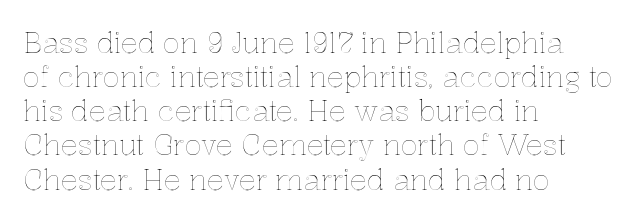
{"italic": "no", "width": "normal", "x_height": "medium", "monospaced": "no", "underline": "no", "align": "left", "line_spacing_ratio": 1.22, "letter_spacing": "normal", "letter_spacing_em": 0.0, "glyph_px": 28}
